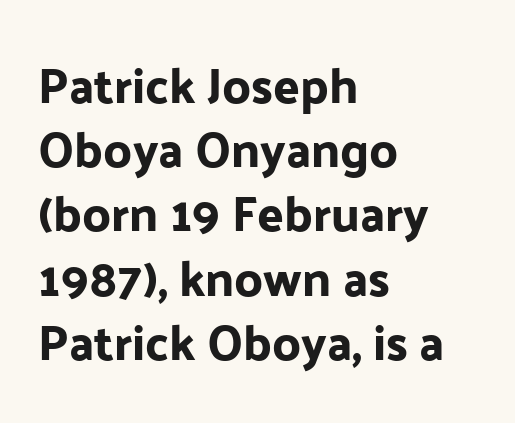
The lines sit at an ordinary, default distance from one another. Reading down the block, your eye returns to a fixed left position each line. Looks like regular typesetting: each glyph gets only the width it needs. Every character sits straight up, as roman type does. Tracking value appears to be zero — textbook default spacing.
